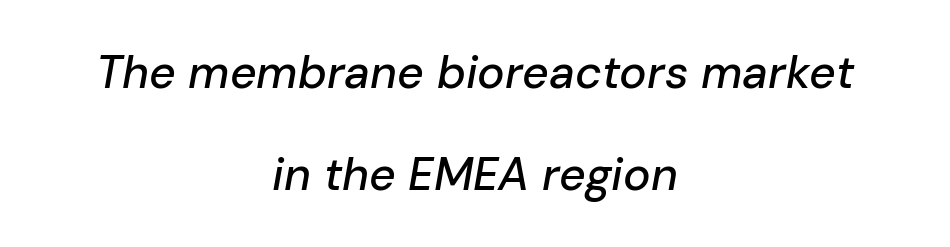
The face used here is proportionally spaced, like ordinary book or web type. The tracking reads as untouched default to a designer's eye. Vertical spacing — loose. The paragraph has two soft edges and a firm central axis. Slanted lettering throughout. Any mark beneath the type? The region is blank.
